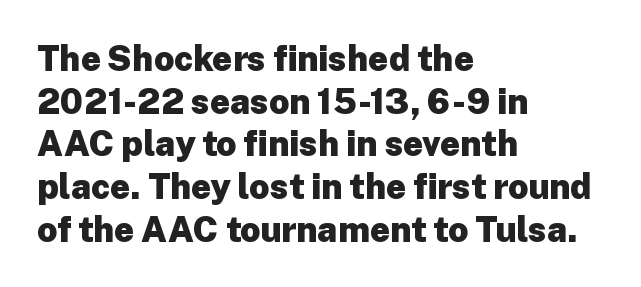
Q: Is the text bold? A: Yes.
Q: Is the text italic (slanted)? A: No, it is upright.
Q: Is the typeface a serif or a sans-serif typeface? A: Sans-serif.
Q: Is the text underlined? A: No.
Q: How is the paragraph aligned? A: Left-aligned.
Q: Is the spacing between letters normal or unusually wide? A: Normal.
Q: Width (condensed, normal, or wide)? A: Normal.
Q: Stroke contrast? A: Low.
Q: x-height? A: Medium.
Q: Monospaced? A: No.
